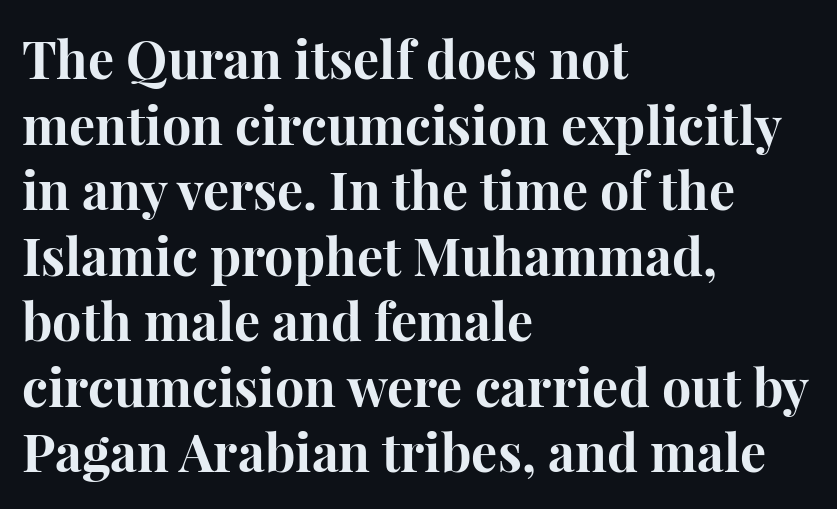
Q: Is the text bold? A: Yes.
Q: Is the text italic (slanted)? A: No, it is upright.
Q: Is the typeface a serif or a sans-serif typeface? A: Serif.
Q: Is the text underlined? A: No.
Q: How is the paragraph aligned? A: Left-aligned.
Q: Is the spacing between letters normal or unusually wide? A: Normal.
Q: Is the spacing between lines tight, normal or loose? A: Normal.
Q: Width (condensed, normal, or wide)? A: Normal.
Q: Stroke contrast? A: High.
Q: x-height? A: Medium.
Q: Monospaced? A: No.
